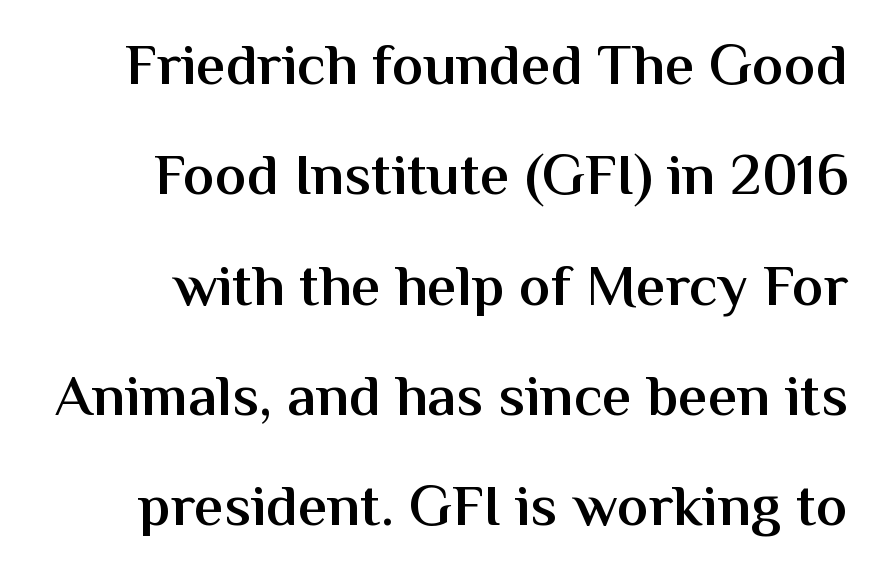
You can tell it's not italic because the verticals are truly vertical. The passage shown is semibold, sitting just below true bold. No extra tracking has been applied to these lines. Letters rest on an invisible, unmarked baseline. These lines are rendered in a variable-pitch font. Classification — sans serif.
